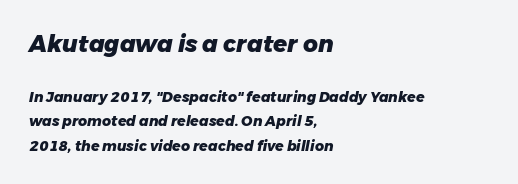
{"italic": "yes", "lean": "right", "slant_degrees": 11, "bold": "yes", "underline": "no", "align": "left", "line_spacing_ratio": 1.75, "letter_spacing": "normal", "letter_spacing_em": 0.0, "larger_block": "first", "size_ratio": 1.64, "glyph_px": 23}
